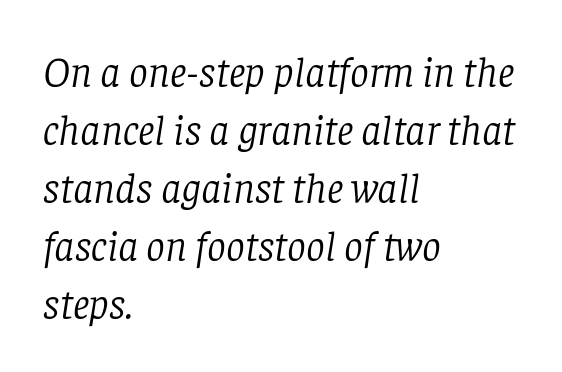
All the whitespace from short lines collects on the right. A bare baseline throughout the passage. The rendering applies a slant to the glyphs. Stems and bowls with no extra thickness — not bold.
